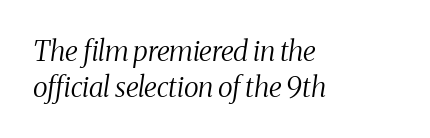
{"serif": "yes", "italic": "yes", "lean": "right", "slant_degrees": 8, "bold": "no", "weight": "regular", "width": "condensed", "stroke_contrast": "medium", "x_height": "medium", "monospaced": "no", "underline": "no", "align": "left", "line_spacing": "normal", "line_spacing_ratio": 1.27, "letter_spacing": "normal", "letter_spacing_em": 0.0, "glyph_px": 28}
